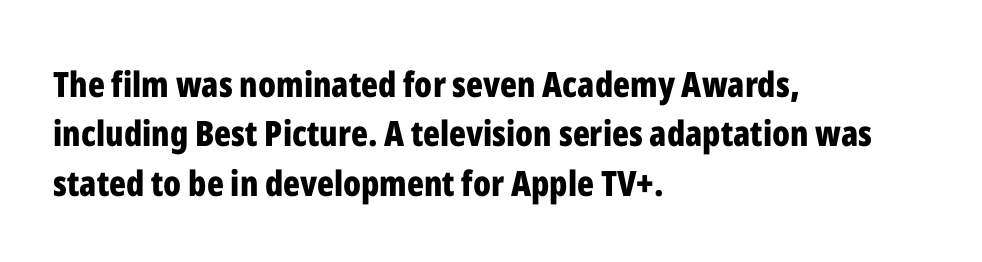
The image shows 35 px bold, condensed sans-serif type, upright; set left-aligned, normal line spacing (1.41x), normal letter spacing, not underlined; low stroke contrast and a medium x-height.
